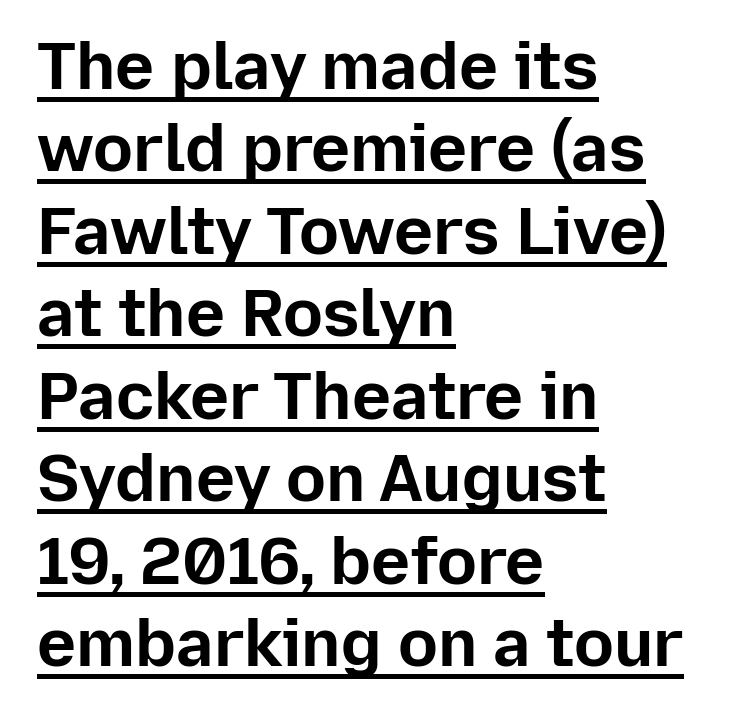
Q: Is the text bold? A: Yes.
Q: Is the text italic (slanted)? A: No, it is upright.
Q: Is the typeface a serif or a sans-serif typeface? A: Sans-serif.
Q: Is the text underlined? A: Yes.
Q: How is the paragraph aligned? A: Left-aligned.
Q: Is the spacing between letters normal or unusually wide? A: Normal.
Q: Is the spacing between lines tight, normal or loose? A: Normal.
Q: Width (condensed, normal, or wide)? A: Normal.
Q: Stroke contrast? A: Low.
Q: x-height? A: Medium.
Q: Monospaced? A: No.
